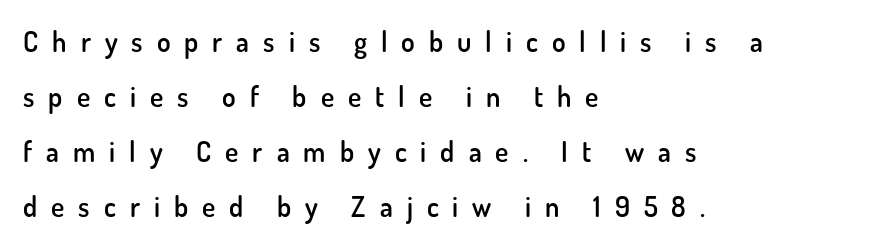
Each row of text sits above clean, open space. Caption: multi-line text, flush left, ragged right. The lines are spread far apart with generous leading. Letter spacing: wide. The letters advance in unequal steps, a hallmark of proportional type.
